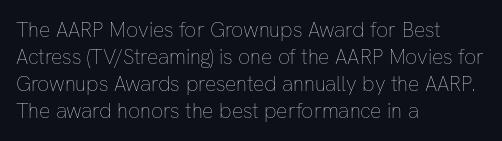
{"italic": "no", "bold": "no", "underline": "no", "align": "left", "line_spacing": "normal", "line_spacing_ratio": 1.28, "letter_spacing": "normal", "letter_spacing_em": 0.0, "glyph_px": 21}
